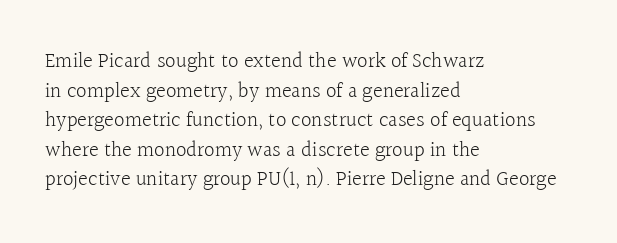
Q: Is the text bold? A: No.
Q: Is the text italic (slanted)? A: No, it is upright.
Q: Is the text underlined? A: No.
Q: How is the paragraph aligned? A: Left-aligned.
Q: Is the spacing between letters normal or unusually wide? A: Normal.
Q: Is the spacing between lines tight, normal or loose? A: Normal.
